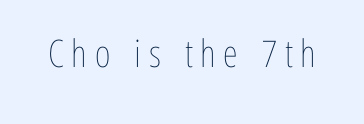
{"italic": "no", "bold": "no", "weight": "thin", "width": "condensed", "stroke_contrast": "low", "x_height": "medium", "monospaced": "no", "underline": "no", "letter_spacing": "wide", "letter_spacing_em": 0.2, "glyph_px": 38}
